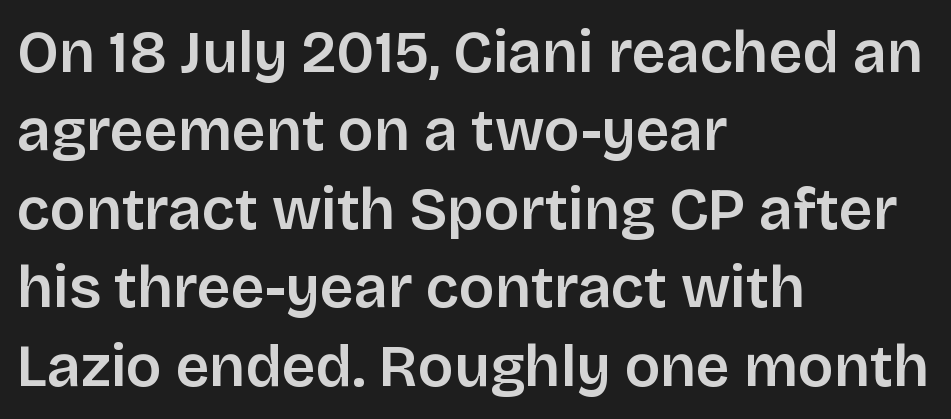
The image shows 59 px sans-serif type, upright; set left-aligned, normal line spacing (1.33x), normal letter spacing, not underlined; low stroke contrast and a large x-height.
